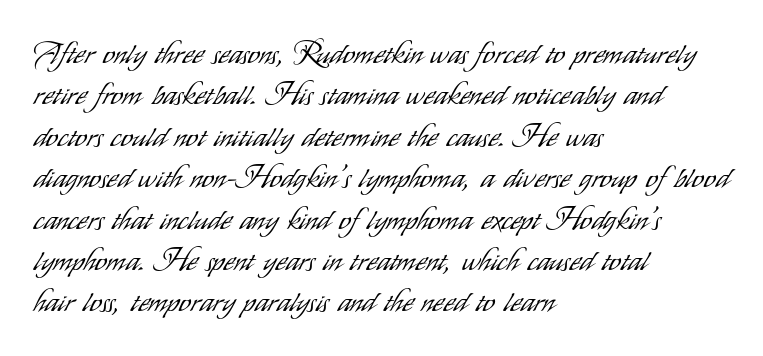
The image shows 30 px light, condensed sans-serif type; set left-aligned, normal line spacing (1.38x), normal letter spacing, not underlined; low stroke contrast and a small x-height.
